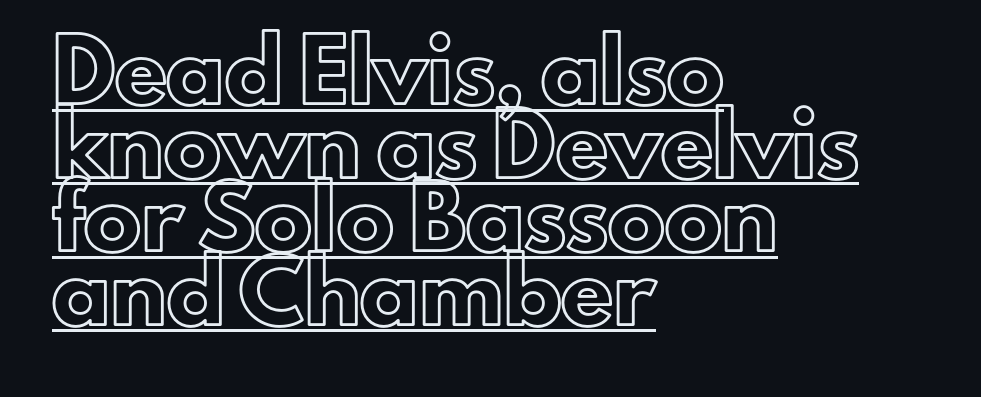
The image shows 57 px text type, upright; set left-aligned, normal line spacing (1.29x), normal letter spacing, underlined; a small x-height.
